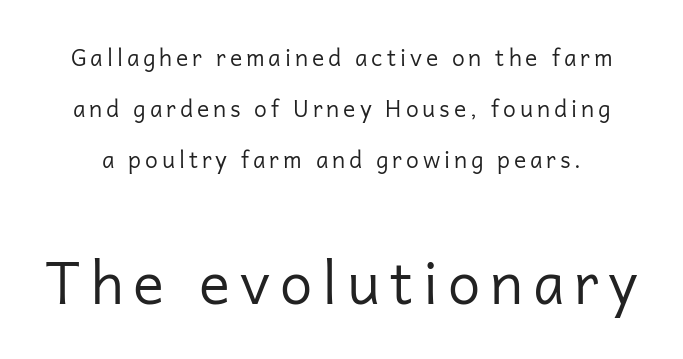
Q: Is the text bold? A: No.
Q: Is the text italic (slanted)? A: No, it is upright.
Q: Is the typeface a serif or a sans-serif typeface? A: Sans-serif.
Q: Is the text underlined? A: No.
Q: Is the spacing between lines tight, normal or loose? A: Loose.
Q: Which block of text is set in a larger size, the first (top) or the second (bottom)? A: The second (bottom) one.
Q: Width (condensed, normal, or wide)? A: Normal.
Q: Stroke contrast? A: Low.
Q: x-height? A: Medium.
Q: Monospaced? A: No.
